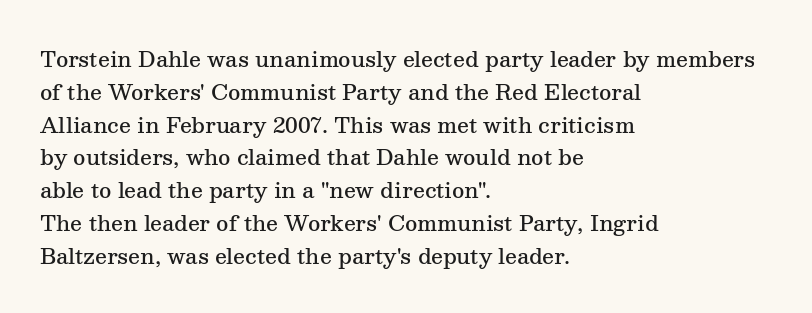
{"italic": "no", "bold": "semi", "underline": "no", "align": "left", "line_spacing": "normal", "line_spacing_ratio": 1.56, "letter_spacing": "normal", "letter_spacing_em": 0.0, "glyph_px": 21}
